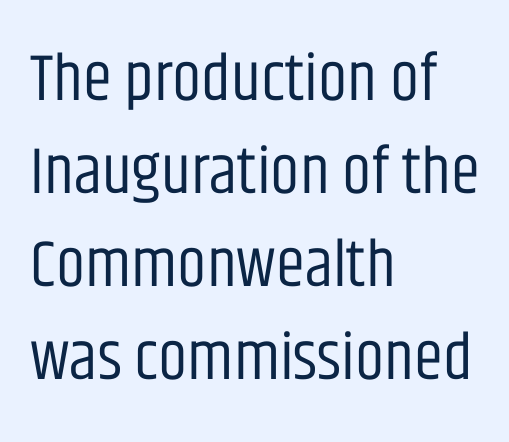
The image shows 66 px regular-weight, condensed sans-serif type, upright; set left-aligned, normal line spacing (1.41x), normal letter spacing, not underlined; low stroke contrast and a large x-height.
